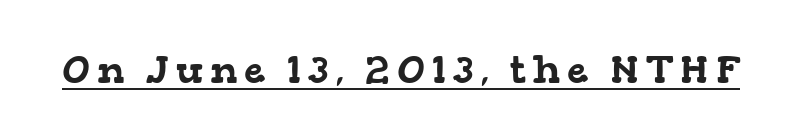
The font family rendered here belongs to the serif group. You could not count columns in this text — the font is proportionally spaced. Glance below the letters and you will spot a drawn line.
